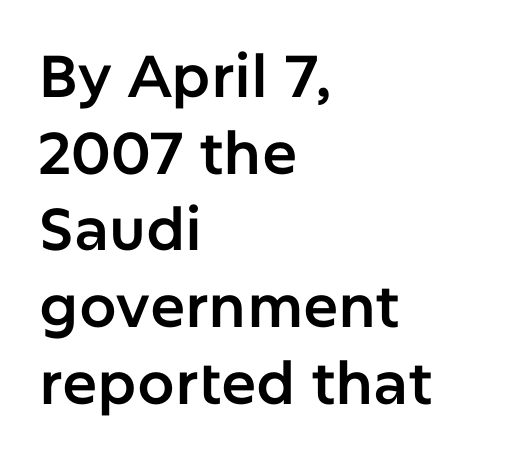
Q: Is the text italic (slanted)? A: No, it is upright.
Q: Is the typeface a serif or a sans-serif typeface? A: Sans-serif.
Q: Is the text underlined? A: No.
Q: How is the paragraph aligned? A: Left-aligned.
Q: Is the spacing between letters normal or unusually wide? A: Normal.
Q: Is the spacing between lines tight, normal or loose? A: Normal.
Q: Width (condensed, normal, or wide)? A: Normal.
Q: Stroke contrast? A: Low.
Q: x-height? A: Medium.
Q: Monospaced? A: No.
